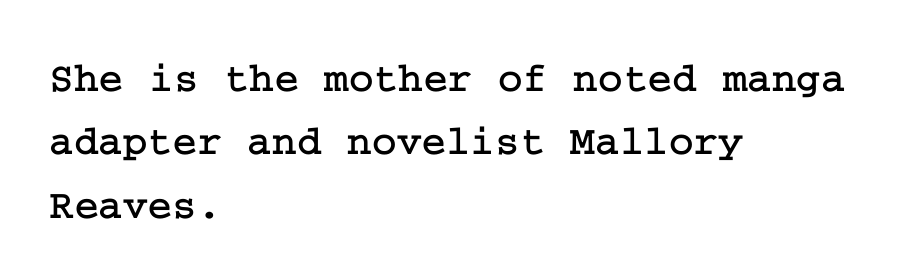
The image shows 42 px serif type, upright; set left-aligned, normal line spacing (1.51x), normal letter spacing, not underlined; low stroke contrast and a medium x-height.
